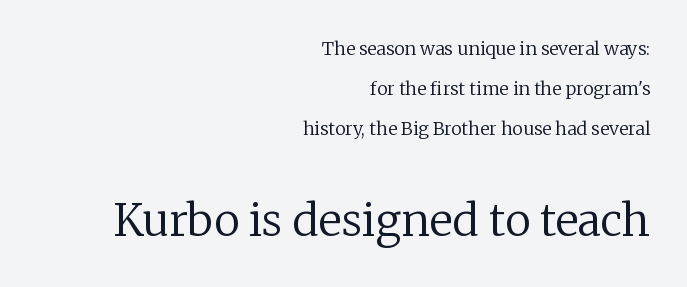
The ragged edge is on the left, which tells us the setting is flush right. These lines stand farther apart than default settings would place them. Look at the bottom of the vertical strokes: they flare into serifs here. Clear beneath every line of the passage.
